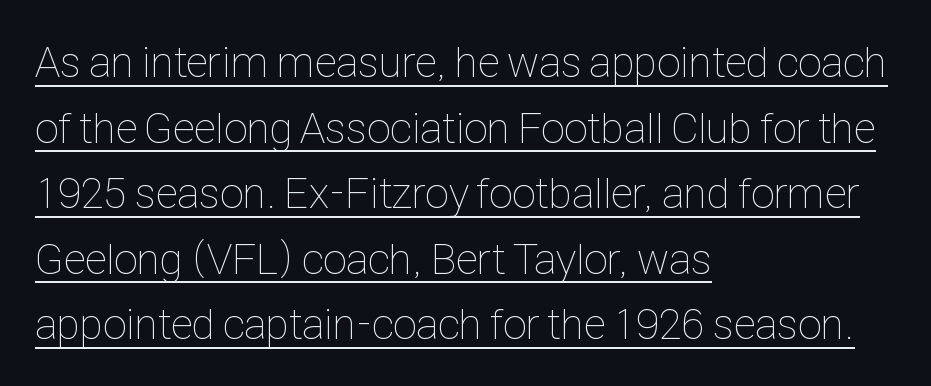
The image shows 44 px thin, condensed type, upright; set left-aligned, normal line spacing (1.49x), normal letter spacing, underlined; low stroke contrast and a medium x-height.
